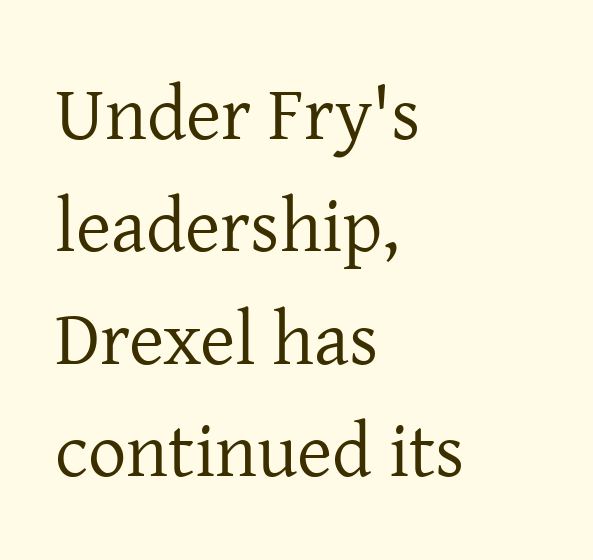
{"serif": "yes", "italic": "no", "bold": "no", "weight": "regular", "width": "normal", "stroke_contrast": "low", "x_height": "medium", "monospaced": "no", "underline": "no", "align": "left", "line_spacing": "normal", "line_spacing_ratio": 1.48, "letter_spacing": "normal", "letter_spacing_em": 0.0, "glyph_px": 76}
